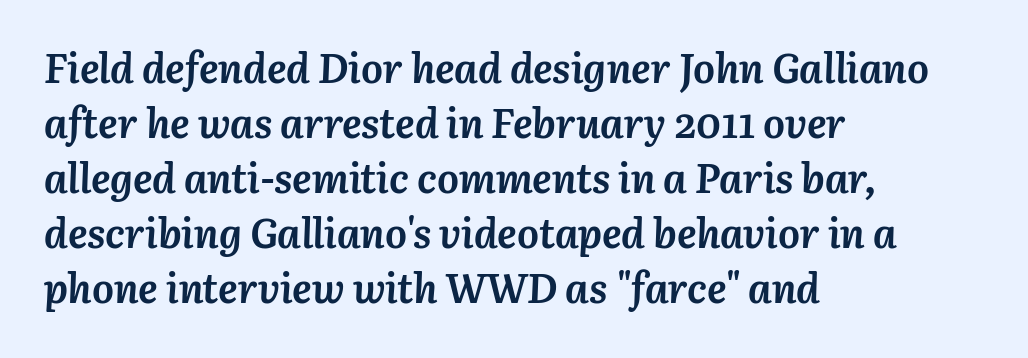
{"italic": "yes", "lean": "right", "slant_degrees": 3, "bold": "yes", "weight": "semibold", "width": "normal", "stroke_contrast": "medium", "x_height": "medium", "monospaced": "no", "underline": "no", "align": "left", "line_spacing": "normal", "line_spacing_ratio": 1.34, "letter_spacing": "normal", "letter_spacing_em": 0.0, "glyph_px": 41}
